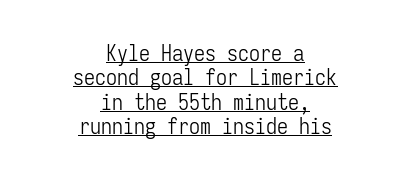
A typographer would call this underscored text. These lines stack symmetrically, like a column narrowing and widening about its center. Compared with typical paragraphs, the rows here are closer together. Nope, not italic — everything's standing straight.
